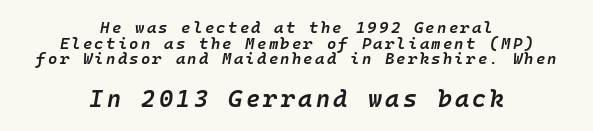
Typesetter's note: demi weight, one step under bold. This rendering uses center alignment, leaving both contours irregular but symmetric. Character size in the trailing block exceeds that of the leading block. The space beneath each line is pristine and unruled. The vertical gap from one line to the next is small. You can tell it's italic because the verticals aren't actually vertical.
